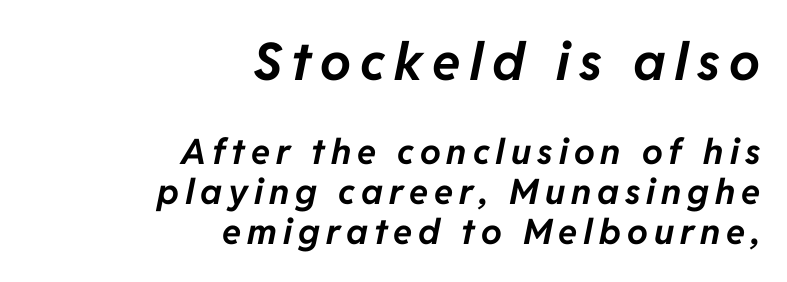
Q: Is the text bold? A: Yes.
Q: Is the text italic (slanted)? A: Yes, it leans right by about 11 degrees.
Q: Is the text underlined? A: No.
Q: How is the paragraph aligned? A: Right-aligned.
Q: Is the spacing between lines tight, normal or loose? A: Tight.
Q: Which block of text is set in a larger size, the first (top) or the second (bottom)? A: The first (top) one.
Q: Width (condensed, normal, or wide)? A: Normal.
Q: Stroke contrast? A: Low.
Q: x-height? A: Medium.
Q: Monospaced? A: No.
